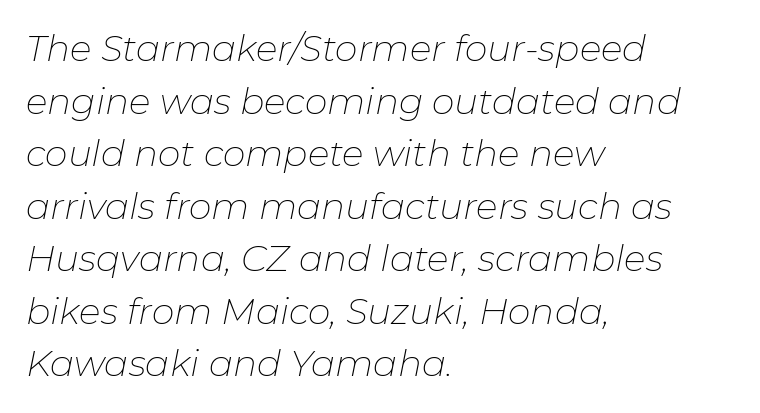
Q: Is the text bold? A: No.
Q: Is the text italic (slanted)? A: Yes, it leans right by about 11 degrees.
Q: Is the text underlined? A: No.
Q: How is the paragraph aligned? A: Left-aligned.
Q: Is the spacing between letters normal or unusually wide? A: Normal.
Q: Is the spacing between lines tight, normal or loose? A: Normal.
Q: Width (condensed, normal, or wide)? A: Normal.
Q: Stroke contrast? A: Low.
Q: x-height? A: Medium.
Q: Monospaced? A: No.
